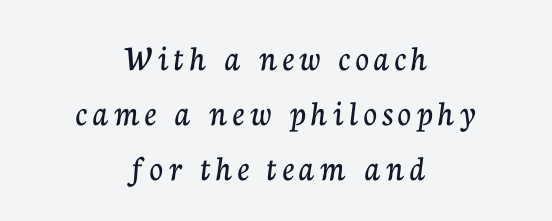
The image shows 37 px serif type; set centered, normal line spacing (1.49x), not underlined; low stroke contrast and a medium x-height.
